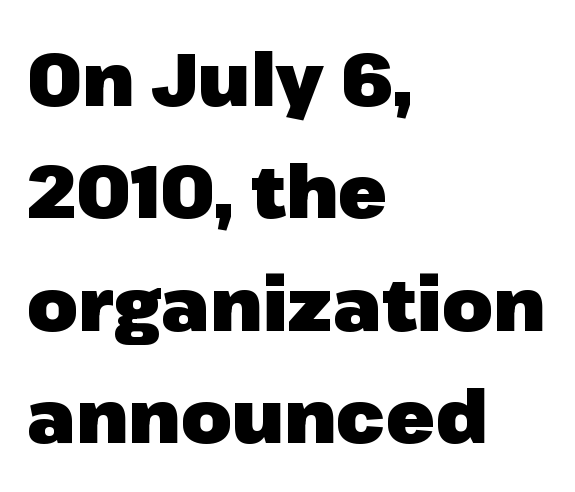
{"serif": "no", "italic": "no", "bold": "yes", "weight": "heavy", "width": "normal", "stroke_contrast": "low", "x_height": "medium", "monospaced": "no", "underline": "no", "align": "left", "line_spacing": "normal", "line_spacing_ratio": 1.54, "letter_spacing": "normal", "letter_spacing_em": 0.0, "glyph_px": 73}
